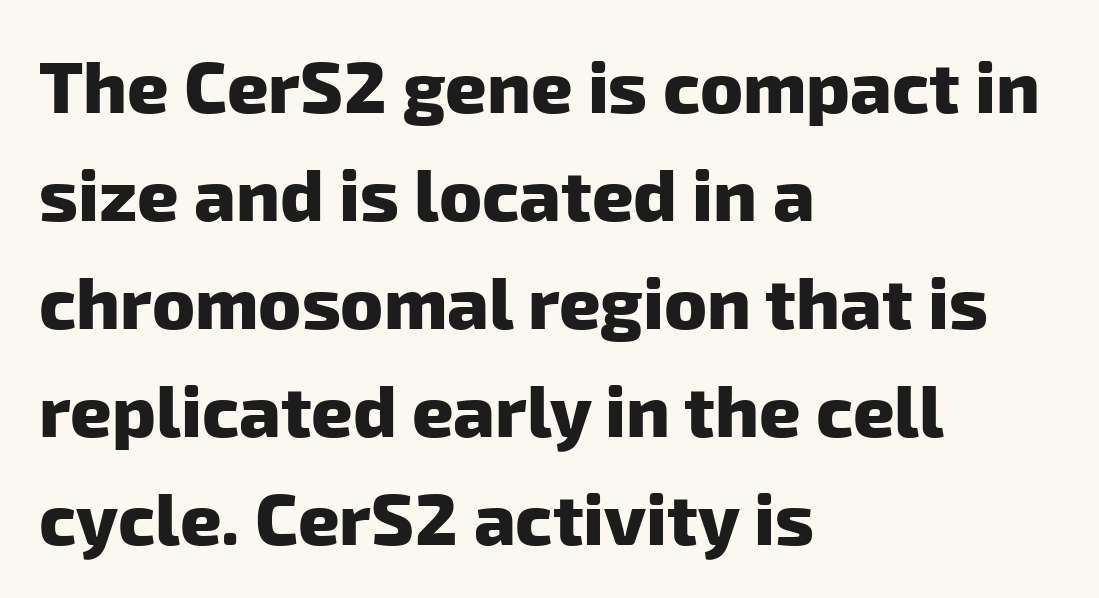
Glance below the letters and you will spot only blank space. The letters are bold, with thick, heavy strokes. Type style note: lacks serifs. Think of a printed novel: that variable character pitch is what you see here. The space between consecutive lines is moderate. Visually the block forms a straight wall on the left and a jagged coastline on the right.
